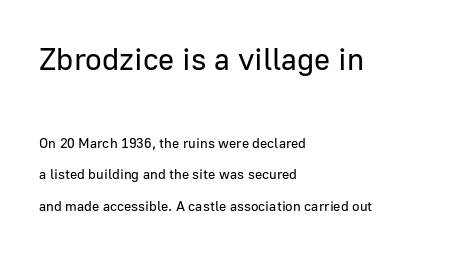
{"serif": "no", "italic": "no", "bold": "no", "weight": "regular", "width": "normal", "stroke_contrast": "low", "x_height": "medium", "monospaced": "no", "underline": "no", "align": "left", "line_spacing": "loose", "line_spacing_ratio": 2.25, "letter_spacing": "normal", "letter_spacing_em": 0.0, "larger_block": "first", "size_ratio": 2.21, "glyph_px": 31}
